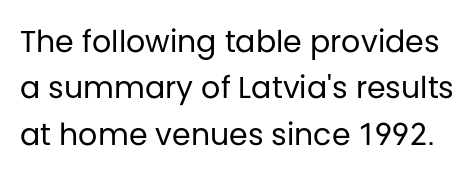
{"serif": "no", "italic": "no", "bold": "no", "weight": "regular", "width": "normal", "stroke_contrast": "low", "x_height": "large", "monospaced": "no", "underline": "no", "line_spacing": "normal", "line_spacing_ratio": 1.55, "letter_spacing": "normal", "letter_spacing_em": 0.0, "glyph_px": 30}
